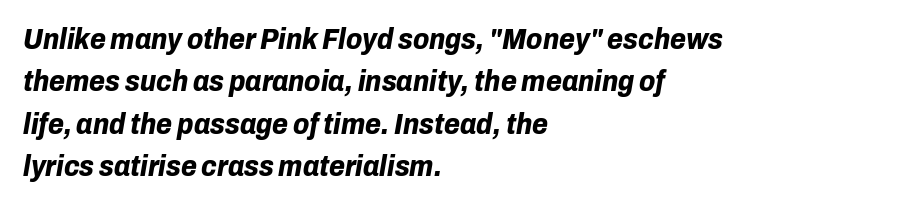
It's the slanting kind of type. The leading is moderate, giving the passage an even texture. The tracking reads as untouched default to a designer's eye. Does the weight exceed regular? Yes, all the way to bold.
